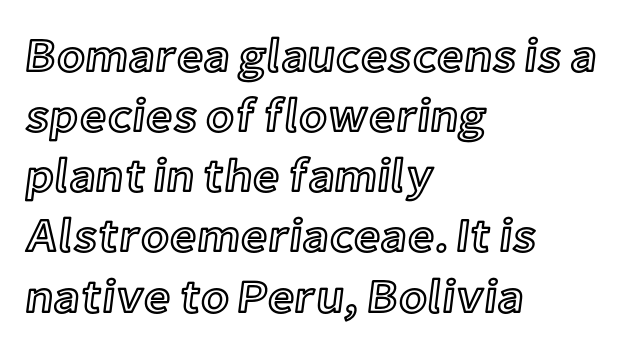
{"width": "normal", "x_height": "medium", "monospaced": "no", "underline": "no", "align": "left", "line_spacing": "normal", "line_spacing_ratio": 1.28, "letter_spacing": "normal", "letter_spacing_em": 0.0, "glyph_px": 47}
